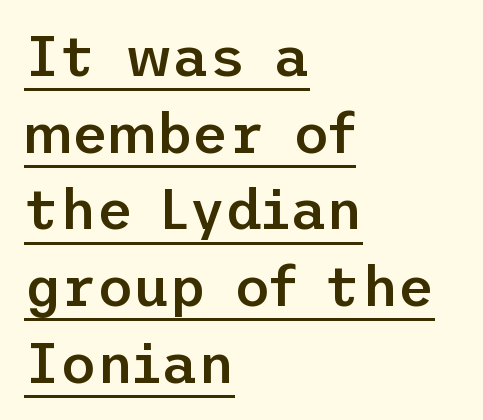
The image shows 56 px semibold sans-serif type, upright; set left-aligned, normal line spacing (1.37x), normal letter spacing, underlined; low stroke contrast and a medium x-height.
